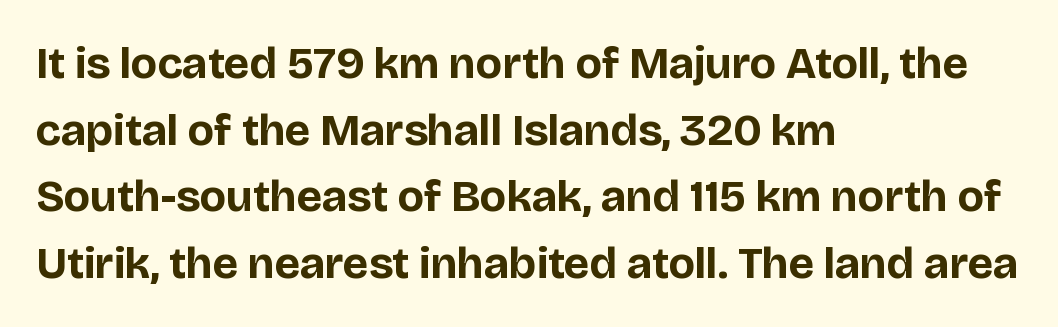
Unlike italic type, these characters show no tilt at all. The ragged edge is on the right, which tells us the setting is flush left. These lines are rendered in a variable-pitch font. Beneath every word, the page is bare.
